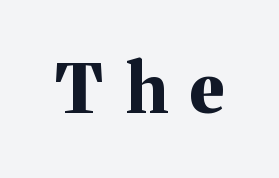
Q: Is the text bold? A: Yes.
Q: Is the text italic (slanted)? A: No, it is upright.
Q: Is the typeface a serif or a sans-serif typeface? A: Serif.
Q: Is the text underlined? A: No.
Q: Is the spacing between letters normal or unusually wide? A: Unusually wide.
Q: Width (condensed, normal, or wide)? A: Normal.
Q: Stroke contrast? A: Medium.
Q: x-height? A: Medium.
Q: Monospaced? A: No.
